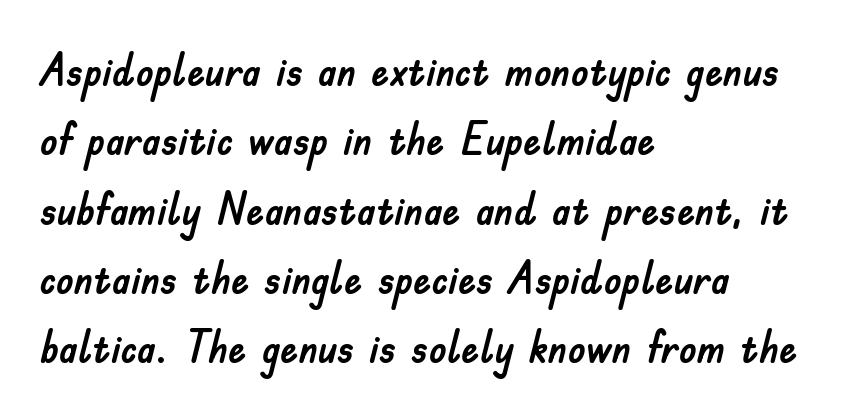
Q: Is the text italic (slanted)? A: Yes.
Q: Is the typeface a serif or a sans-serif typeface? A: Sans-serif.
Q: Is the text underlined? A: No.
Q: How is the paragraph aligned? A: Left-aligned.
Q: Is the spacing between letters normal or unusually wide? A: Normal.
Q: Is the spacing between lines tight, normal or loose? A: Normal.
Q: Width (condensed, normal, or wide)? A: Normal.
Q: Stroke contrast? A: Low.
Q: x-height? A: Small.
Q: Monospaced? A: No.
